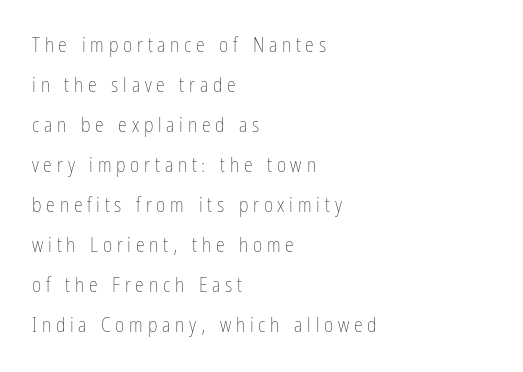
The rendering inserts visible extra space after every character. Weight: not bold — regular or lighter. Just letters on the line, the space beneath them empty. The passage is arranged the way most books set body copy — flush left. What's the leading like? Stretched, with rows far apart. Notice how the stems are strictly vertical — no italics here.
